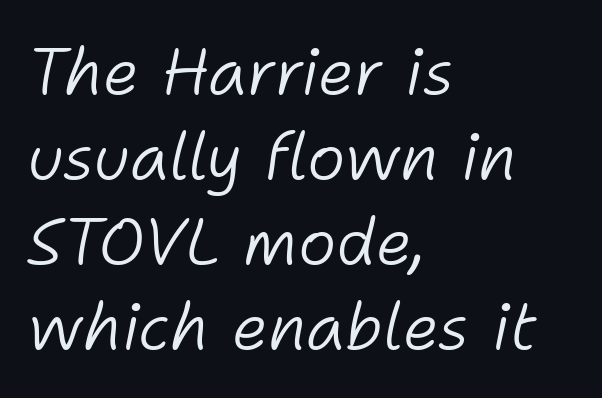
Q: Is the text bold? A: No.
Q: Is the text italic (slanted)? A: Yes, it leans right by about 11 degrees.
Q: Is the text underlined? A: No.
Q: How is the paragraph aligned? A: Left-aligned.
Q: Is the spacing between letters normal or unusually wide? A: Normal.
Q: Is the spacing between lines tight, normal or loose? A: Normal.
Q: Width (condensed, normal, or wide)? A: Normal.
Q: Stroke contrast? A: Low.
Q: x-height? A: Medium.
Q: Monospaced? A: No.
